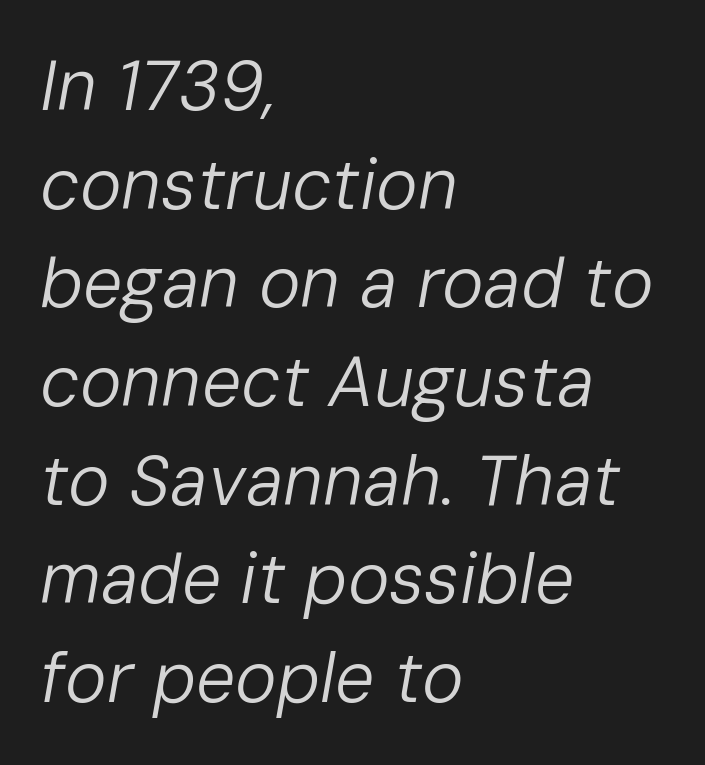
The image shows 70 px regular-weight type, italic (leaning right); set left-aligned, normal line spacing (1.41x), normal letter spacing, not underlined; low stroke contrast and a medium x-height.
